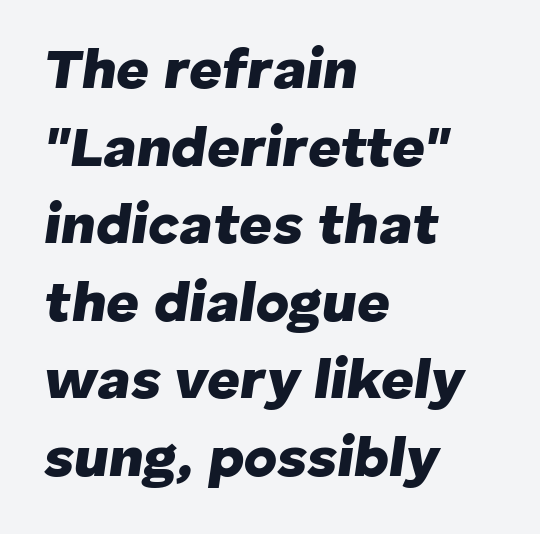
This sample uses an oblique cut, with every glyph tilted off the vertical. Summary of weight: heavy, a full bold. Does the leading feel generous? No, just average. Reading down the block, your eye returns to a fixed left position each line. The string is rendered with underlining switched off.
